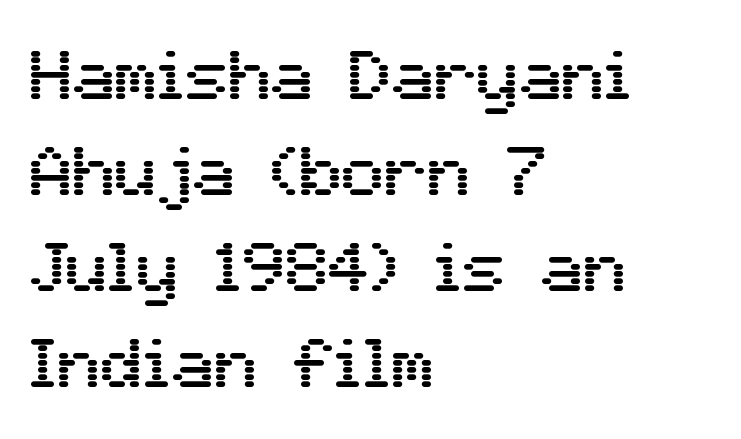
The face used here is rendered with its standard letterfit. Italic? Not at all — the glyphs are vertical. Classification — sans serif. Evenly set lines give the paragraph a standard silhouette. Here the designer chose a conventional face with non-uniform glyph widths. Each line starts at the same left margin while the right side varies.
